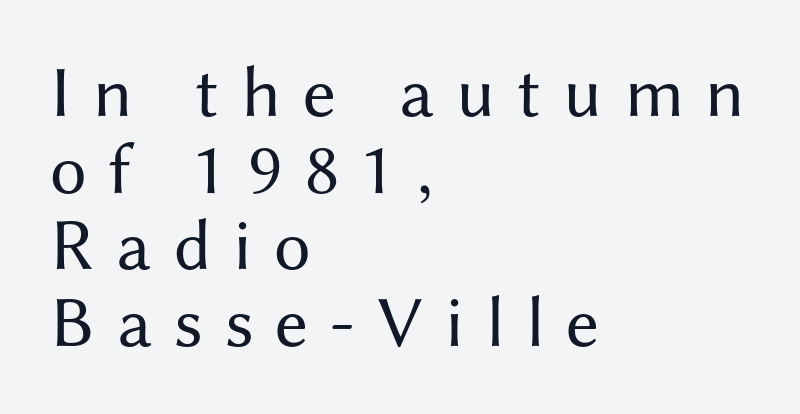
The face used here is proportionally spaced, like ordinary book or web type. The setting favours the left margin, as ordinary paragraphs usually do. Weight class: somewhere from thin through regular. Classification — sans serif.
